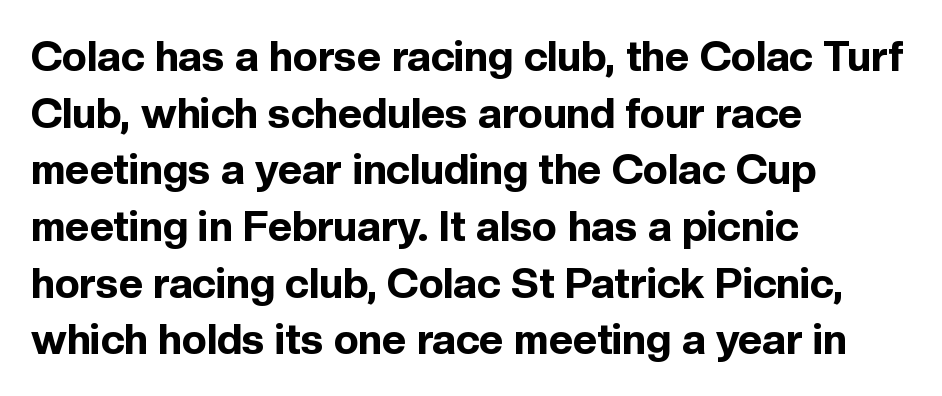
{"serif": "no", "italic": "no", "bold": "yes", "weight": "bold", "width": "normal", "x_height": "medium", "monospaced": "no", "underline": "no", "align": "left", "line_spacing": "normal", "line_spacing_ratio": 1.35, "letter_spacing": "normal", "letter_spacing_em": 0.0, "glyph_px": 42}
